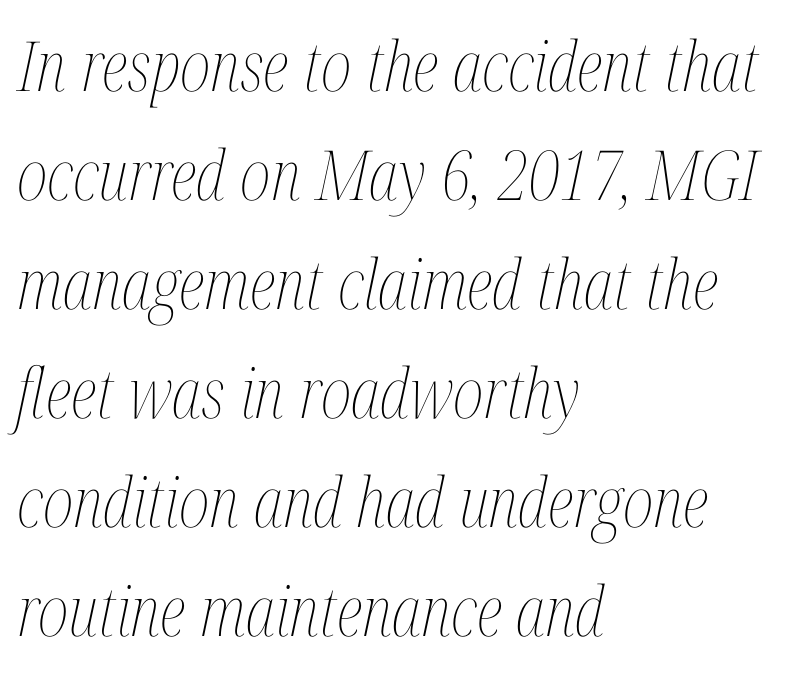
The typesetter chose a ragged-right arrangement here. Weight: in the light-to-regular range. Line spacing here is normal. Proportional: the letters do not fall into vertical columns.
